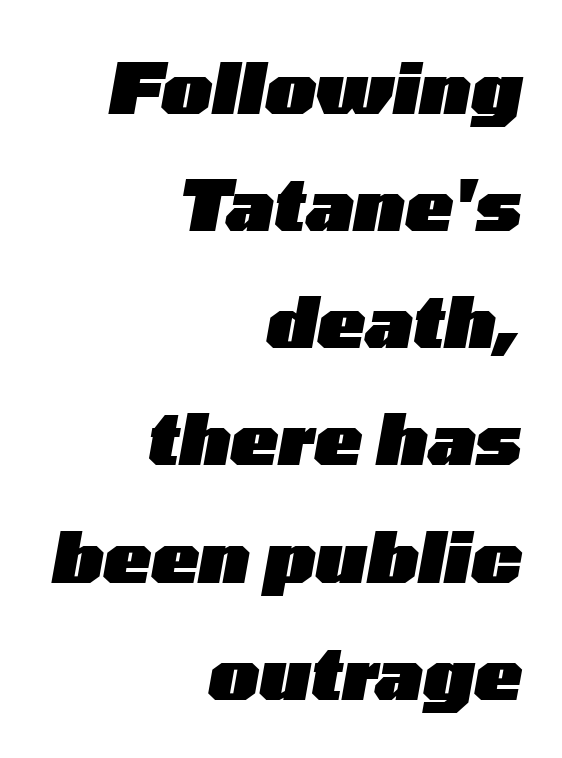
The image shows 71 px heavy, wide type, italic (leaning right); set right-aligned, normal line spacing (1.65x), normal letter spacing, not underlined; low stroke contrast and a medium x-height.
